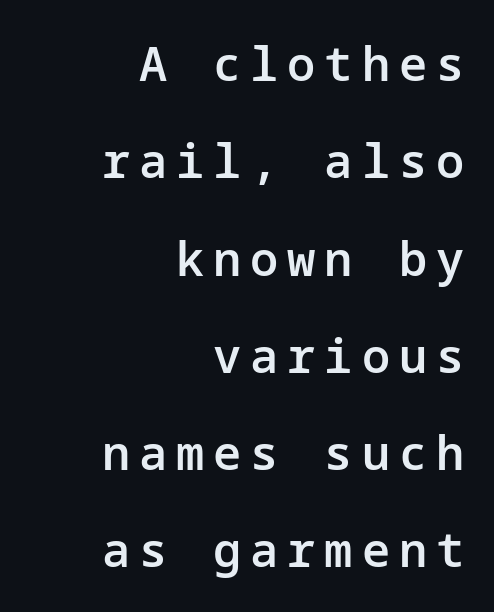
Q: Is the text bold? A: Semi-bold.
Q: Is the text italic (slanted)? A: No, it is upright.
Q: Is the typeface a serif or a sans-serif typeface? A: Sans-serif.
Q: Is the text underlined? A: No.
Q: How is the paragraph aligned? A: Right-aligned.
Q: Is the spacing between lines tight, normal or loose? A: Loose.
Q: Width (condensed, normal, or wide)? A: Normal.
Q: Stroke contrast? A: Low.
Q: x-height? A: Medium.
